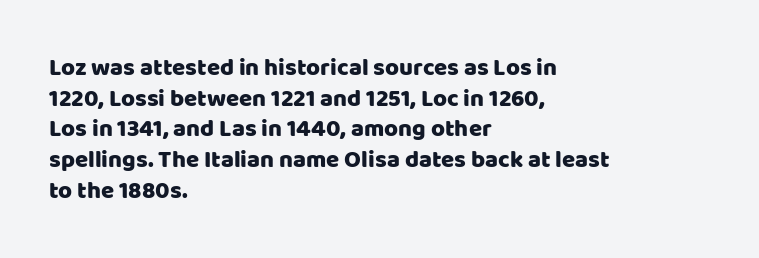
Q: Is the text italic (slanted)? A: No, it is upright.
Q: Is the text underlined? A: No.
Q: How is the paragraph aligned? A: Left-aligned.
Q: Is the spacing between letters normal or unusually wide? A: Normal.
Q: Is the spacing between lines tight, normal or loose? A: Normal.
